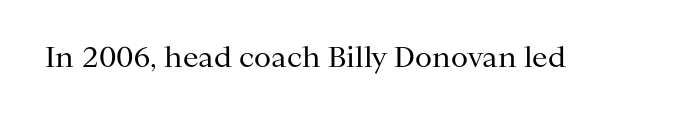
The image shows 28 px regular-weight serif type, upright; set normal letter spacing, not underlined; medium stroke contrast and a medium x-height.
